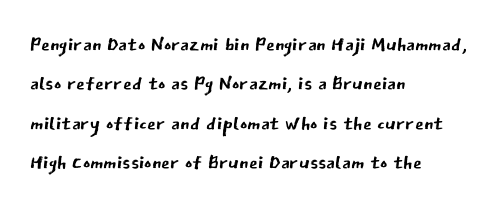
Q: Is the text bold? A: No.
Q: Is the text italic (slanted)? A: No, it is upright.
Q: Is the typeface a serif or a sans-serif typeface? A: Sans-serif.
Q: Is the text underlined? A: No.
Q: How is the paragraph aligned? A: Left-aligned.
Q: Is the spacing between letters normal or unusually wide? A: Normal.
Q: Is the spacing between lines tight, normal or loose? A: Normal.
Q: Width (condensed, normal, or wide)? A: Normal.
Q: Stroke contrast? A: Low.
Q: x-height? A: Medium.
Q: Monospaced? A: No.
